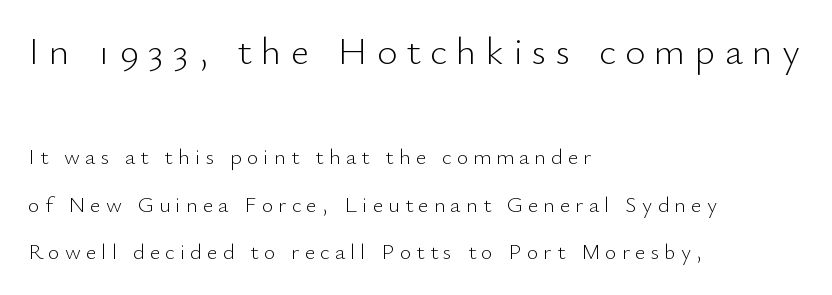
Q: Is the text bold? A: No.
Q: Is the text italic (slanted)? A: No, it is upright.
Q: Is the typeface a serif or a sans-serif typeface? A: Sans-serif.
Q: Is the text underlined? A: No.
Q: How is the paragraph aligned? A: Left-aligned.
Q: Is the spacing between letters normal or unusually wide? A: Unusually wide.
Q: Is the spacing between lines tight, normal or loose? A: Loose.
Q: Which block of text is set in a larger size, the first (top) or the second (bottom)? A: The first (top) one.
Q: Width (condensed, normal, or wide)? A: Normal.
Q: Stroke contrast? A: Low.
Q: x-height? A: Small.
Q: Monospaced? A: No.
